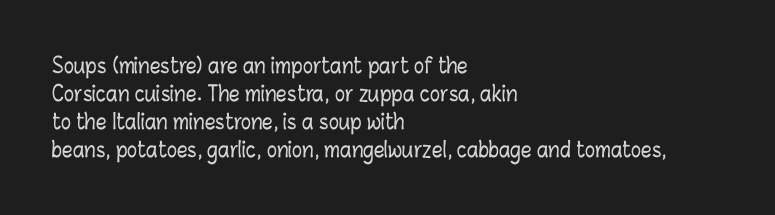
The image shows 21 px text type, upright; set left-aligned, normal line spacing (1.33x), normal letter spacing, not underlined.
